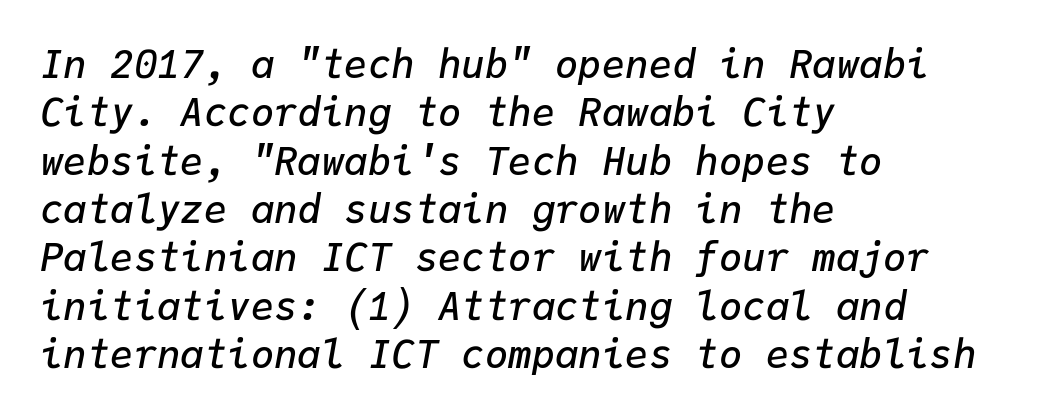
Compared with an ordinary text face, these strokes are moderately heavier — a semibold. The lines are quadded left. Monospaced: the letters line up in strict vertical columns. The gap between lines stays unmarked. Italic? Definitely — the glyphs are oblique.
